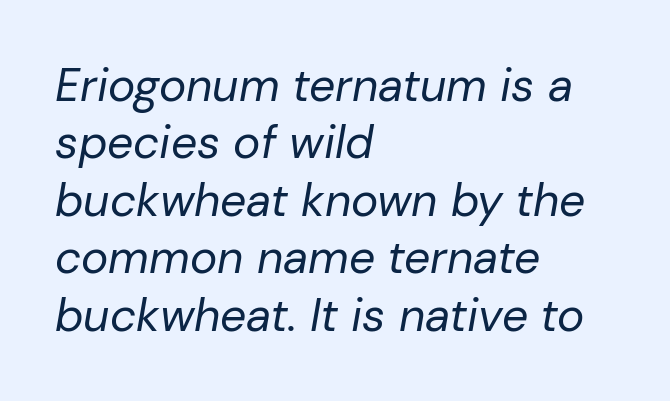
The glyphs are unaccompanied by any horizontal stroke below them. Designer's note — italics engaged. Evenly set lines give the paragraph a standard silhouette. The lines are quadded left. The font sits on the lighter half of the weight spectrum, regular included. There is no visible air inserted between adjacent glyphs.
